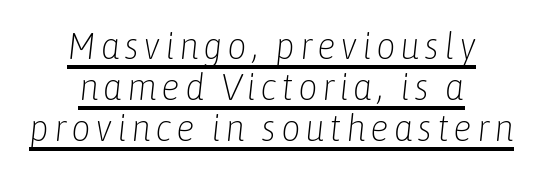
{"italic": "yes", "lean": "right", "slant_degrees": 6, "bold": "no", "weight": "light", "width": "condensed", "stroke_contrast": "low", "x_height": "medium", "monospaced": "no", "underline": "yes", "align": "center", "line_spacing": "tight", "line_spacing_ratio": 1.08, "glyph_px": 38}
